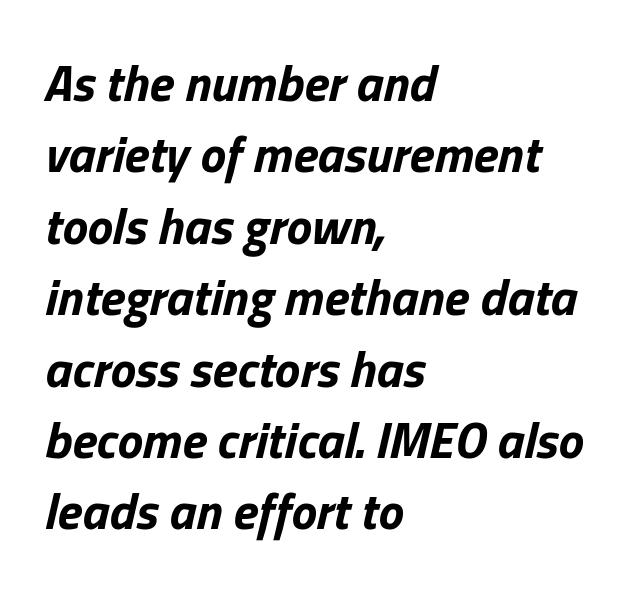
The image shows 51 px bold type, italic (leaning right); set left-aligned, normal line spacing (1.4x), normal letter spacing, not underlined; low stroke contrast and a medium x-height.
